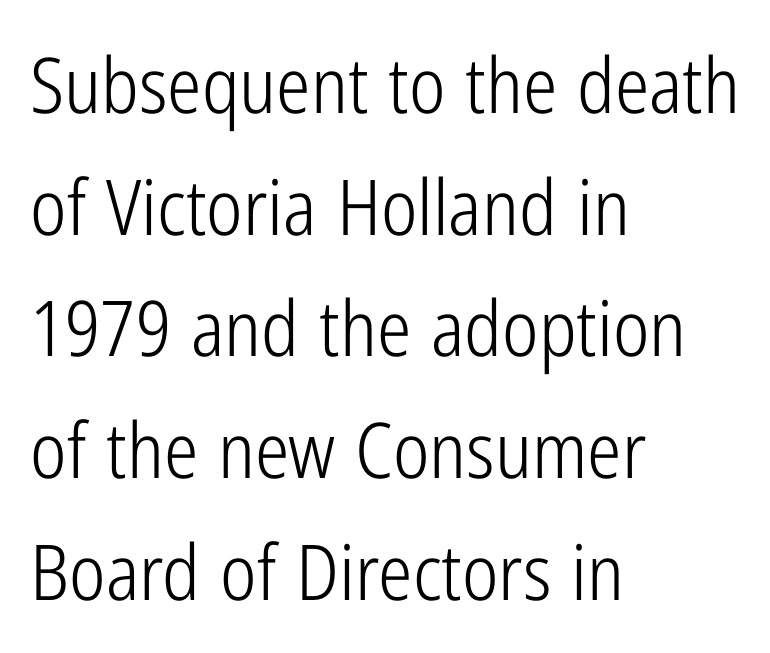
Q: Is the text bold? A: No.
Q: Is the text italic (slanted)? A: No, it is upright.
Q: Is the typeface a serif or a sans-serif typeface? A: Sans-serif.
Q: Is the text underlined? A: No.
Q: How is the paragraph aligned? A: Left-aligned.
Q: Is the spacing between letters normal or unusually wide? A: Normal.
Q: Is the spacing between lines tight, normal or loose? A: Normal.
Q: Width (condensed, normal, or wide)? A: Condensed.
Q: Stroke contrast? A: Low.
Q: x-height? A: Medium.
Q: Monospaced? A: No.
